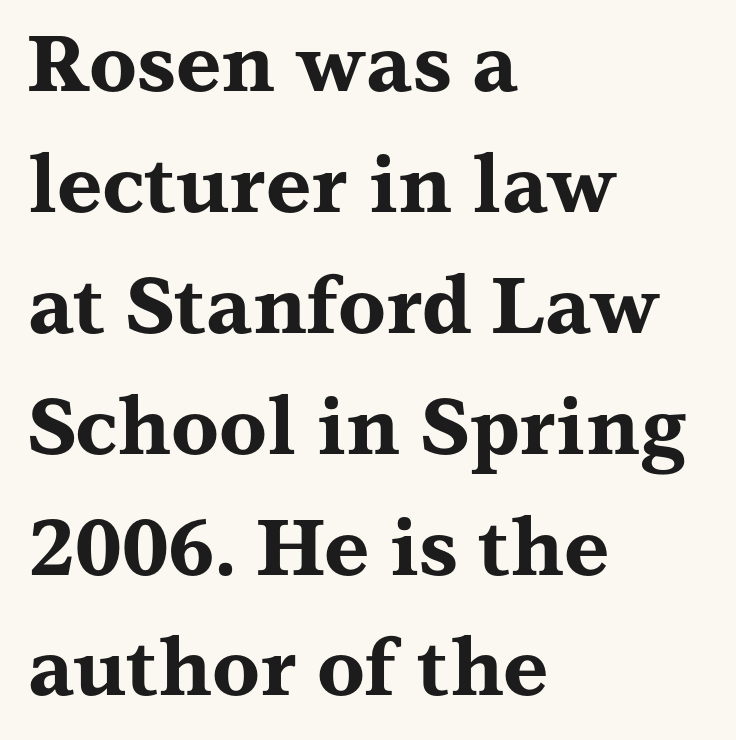
{"serif": "yes", "italic": "no", "bold": "yes", "weight": "bold", "width": "wide", "stroke_contrast": "medium", "x_height": "medium", "monospaced": "no", "underline": "no", "align": "left", "line_spacing": "normal", "line_spacing_ratio": 1.55, "letter_spacing": "normal", "letter_spacing_em": 0.0, "glyph_px": 78}
